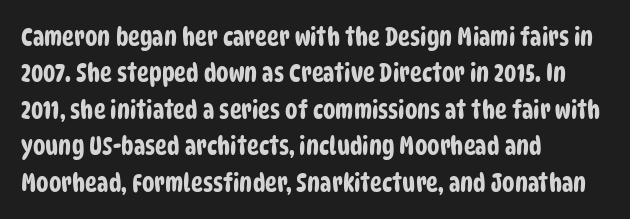
Q: Is the text underlined? A: No.
Q: How is the paragraph aligned? A: Left-aligned.
Q: Is the spacing between letters normal or unusually wide? A: Normal.
Q: Is the spacing between lines tight, normal or loose? A: Normal.
